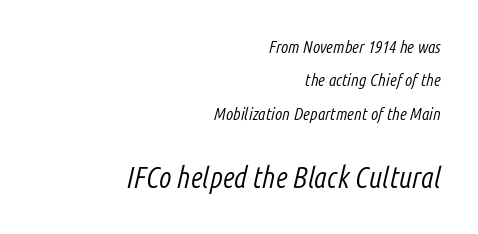
{"italic": "yes", "lean": "right", "slant_degrees": 14, "bold": "no", "weight": "light", "width": "condensed", "stroke_contrast": "low", "x_height": "medium", "monospaced": "no", "underline": "no", "align": "right", "line_spacing": "loose", "line_spacing_ratio": 1.96, "letter_spacing": "normal", "letter_spacing_em": 0.0, "larger_block": "second", "size_ratio": 1.71, "glyph_px": 29}
